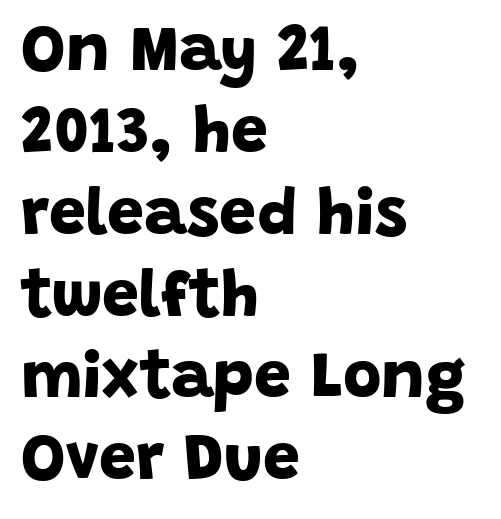
{"serif": "no", "bold": "yes", "weight": "bold", "width": "normal", "stroke_contrast": "low", "x_height": "large", "monospaced": "no", "underline": "no", "align": "left", "line_spacing_ratio": 1.24, "letter_spacing": "normal", "letter_spacing_em": 0.0, "glyph_px": 66}
